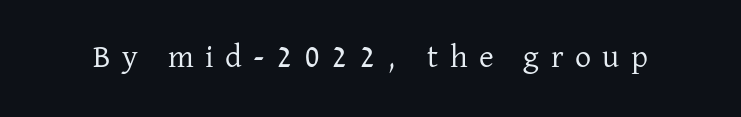
Q: Is the text bold? A: No.
Q: Is the text italic (slanted)? A: No, it is upright.
Q: Is the typeface a serif or a sans-serif typeface? A: Serif.
Q: Is the text underlined? A: No.
Q: Is the spacing between letters normal or unusually wide? A: Unusually wide.
Q: Width (condensed, normal, or wide)? A: Normal.
Q: Stroke contrast? A: Low.
Q: x-height? A: Medium.
Q: Monospaced? A: No.
